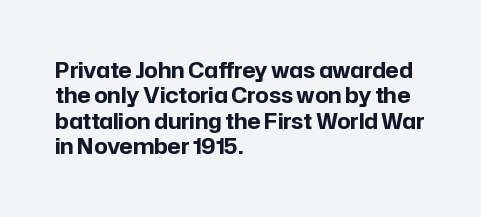
Q: Is the text bold? A: Yes.
Q: Is the text italic (slanted)? A: No, it is upright.
Q: Is the text underlined? A: No.
Q: How is the paragraph aligned? A: Left-aligned.
Q: Is the spacing between letters normal or unusually wide? A: Normal.
